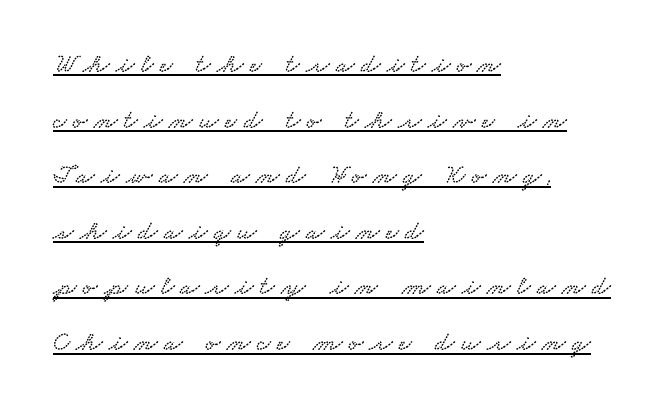
Q: Is the text underlined? A: Yes.
Q: How is the paragraph aligned? A: Left-aligned.
Q: Is the spacing between letters normal or unusually wide? A: Unusually wide.
Q: Is the spacing between lines tight, normal or loose? A: Loose.
